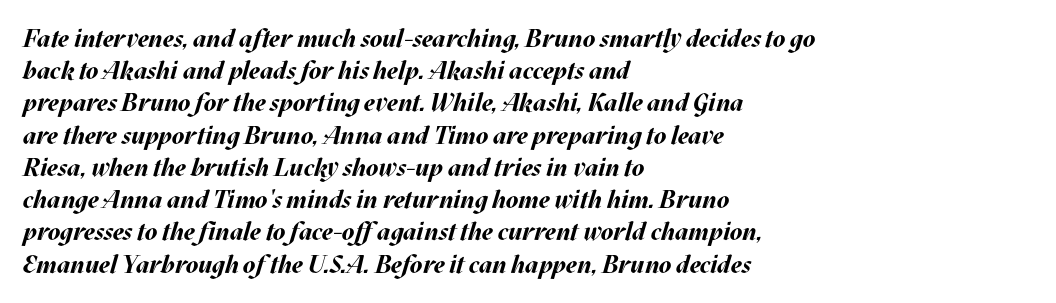
The gaps between neighbouring characters are ordinary and unremarkable. The passage shown is not underscored anywhere. This is heavy type, rendered in bold. Italic: yes, the glyphs are oblique.
